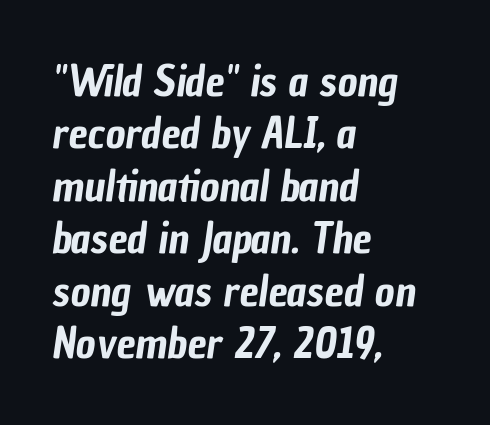
Q: Is the typeface a serif or a sans-serif typeface? A: Sans-serif.
Q: Is the text underlined? A: No.
Q: How is the paragraph aligned? A: Left-aligned.
Q: Is the spacing between letters normal or unusually wide? A: Normal.
Q: Width (condensed, normal, or wide)? A: Condensed.
Q: Stroke contrast? A: Low.
Q: x-height? A: Medium.
Q: Monospaced? A: No.
